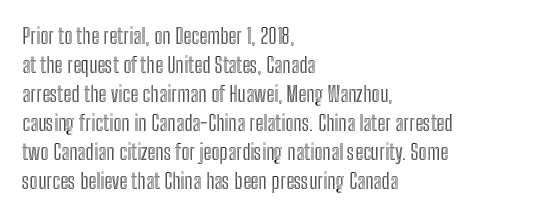
{"italic": "no", "underline": "no", "align": "left", "line_spacing": "normal", "line_spacing_ratio": 1.32, "letter_spacing": "normal", "letter_spacing_em": 0.0, "glyph_px": 22}
